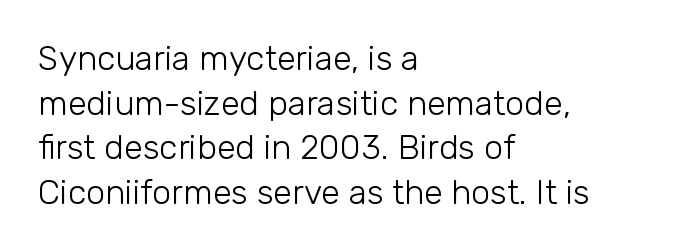
Honestly, there is no underline to notice here at all. A typesetter would label this face a sans. Honestly, the row spacing looks completely unremarkable. Think of a printed novel: that variable character pitch is what you see here. This rendering uses left alignment, leaving the right contour irregular. Counters stay open thanks to moderate or lighter strokes.
